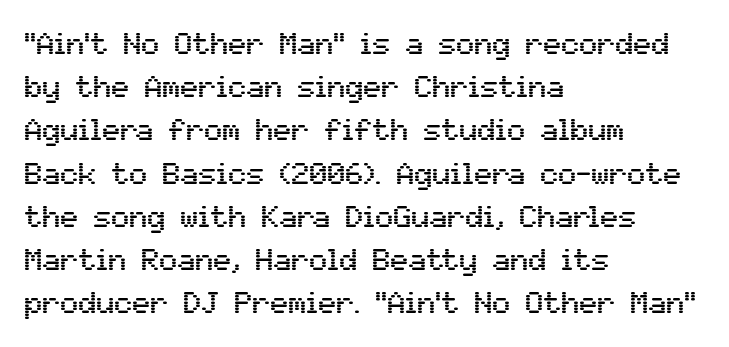
Q: Is the text italic (slanted)? A: No, it is upright.
Q: Is the typeface a serif or a sans-serif typeface? A: Sans-serif.
Q: Is the text underlined? A: No.
Q: How is the paragraph aligned? A: Left-aligned.
Q: Is the spacing between letters normal or unusually wide? A: Normal.
Q: Is the spacing between lines tight, normal or loose? A: Normal.
Q: Width (condensed, normal, or wide)? A: Normal.
Q: Stroke contrast? A: Medium.
Q: x-height? A: Medium.
Q: Monospaced? A: No.
